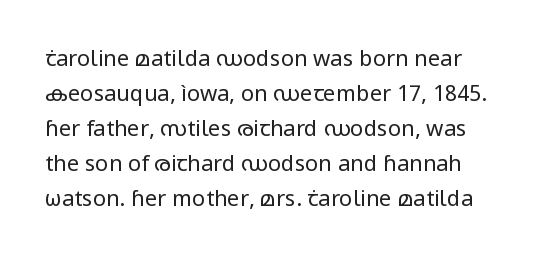
Clear beneath every line of the passage. These lines keep a tight, regular rhythm from letter to letter. No extra ink here — the face is not bold. Rendered with straight, roman letterforms.
